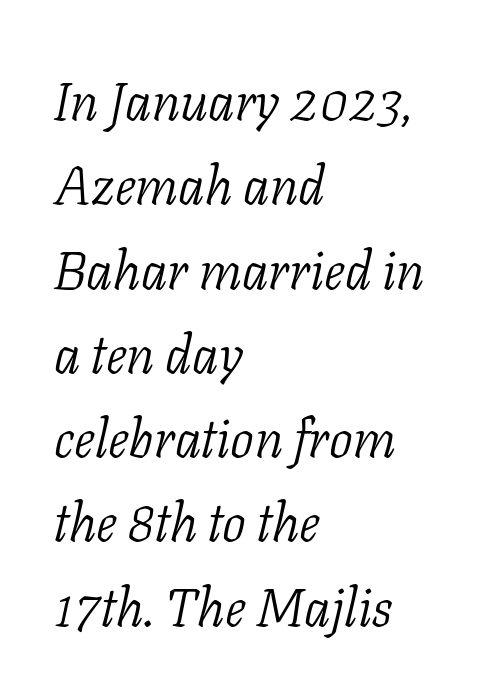
{"serif": "yes", "italic": "yes", "lean": "right", "slant_degrees": 11, "bold": "no", "weight": "light", "width": "normal", "stroke_contrast": "low", "x_height": "medium", "monospaced": "no", "underline": "no", "align": "left", "line_spacing": "normal", "line_spacing_ratio": 1.59, "letter_spacing": "normal", "letter_spacing_em": 0.0, "glyph_px": 53}
